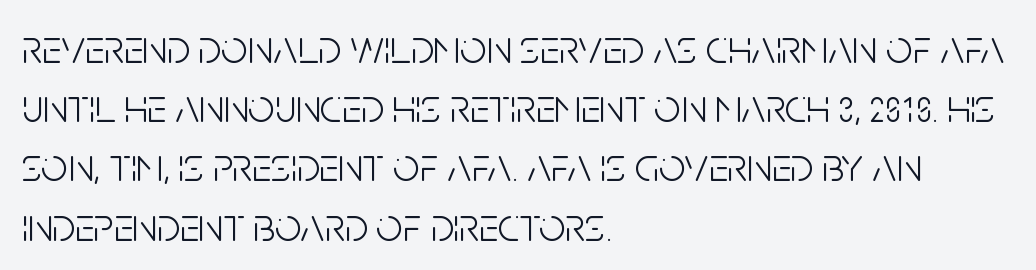
Q: Is the text bold? A: No.
Q: Is the text italic (slanted)? A: No, it is upright.
Q: Is the typeface a serif or a sans-serif typeface? A: Sans-serif.
Q: Is the text underlined? A: No.
Q: How is the paragraph aligned? A: Left-aligned.
Q: Is the spacing between letters normal or unusually wide? A: Normal.
Q: Is the spacing between lines tight, normal or loose? A: Normal.
Q: Width (condensed, normal, or wide)? A: Condensed.
Q: Stroke contrast? A: Low.
Q: x-height? A: Large.
Q: Monospaced? A: No.
